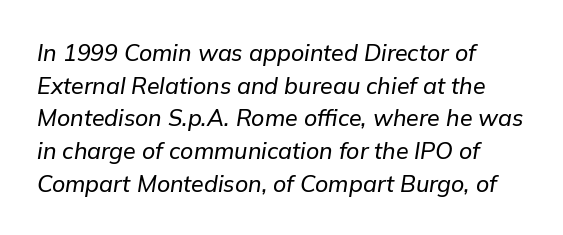
{"italic": "yes", "lean": "right", "slant_degrees": 9, "underline": "no", "align": "left", "line_spacing": "normal", "line_spacing_ratio": 1.42, "letter_spacing": "normal", "letter_spacing_em": 0.0, "glyph_px": 23}
